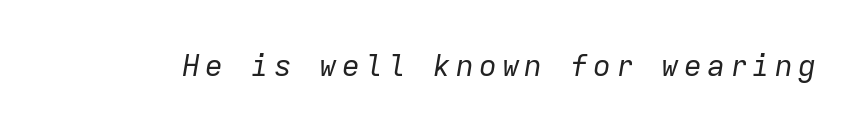
The image shows 30 px regular-weight type, italic (leaning right), monospaced; set not underlined; low stroke contrast and a medium x-height.
